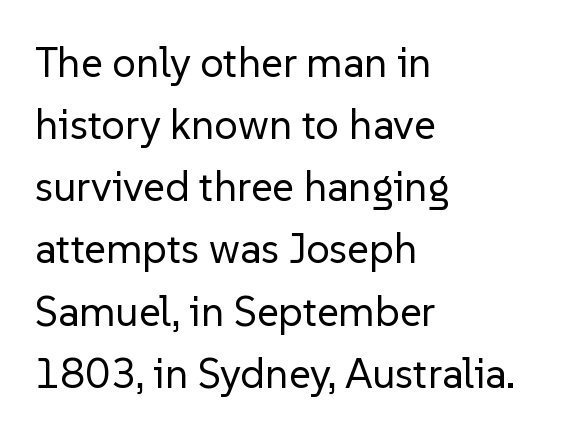
{"serif": "no", "italic": "no", "bold": "no", "weight": "regular", "width": "normal", "stroke_contrast": "low", "x_height": "medium", "monospaced": "no", "underline": "no", "align": "left", "line_spacing": "normal", "line_spacing_ratio": 1.48, "letter_spacing": "normal", "letter_spacing_em": 0.0, "glyph_px": 42}
